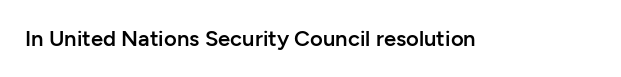
{"italic": "no", "bold": "semi", "underline": "no", "letter_spacing": "normal", "letter_spacing_em": 0.0, "glyph_px": 22}
